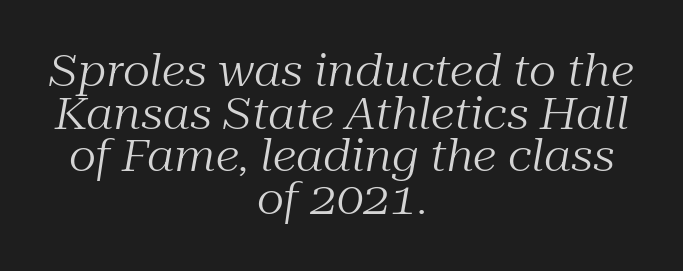
{"serif": "yes", "italic": "yes", "lean": "right", "slant_degrees": 10, "bold": "no", "weight": "regular", "width": "normal", "stroke_contrast": "medium", "x_height": "medium", "monospaced": "no", "underline": "no", "align": "center", "line_spacing": "tight", "line_spacing_ratio": 0.99, "letter_spacing": "normal", "letter_spacing_em": 0.0, "glyph_px": 43}
